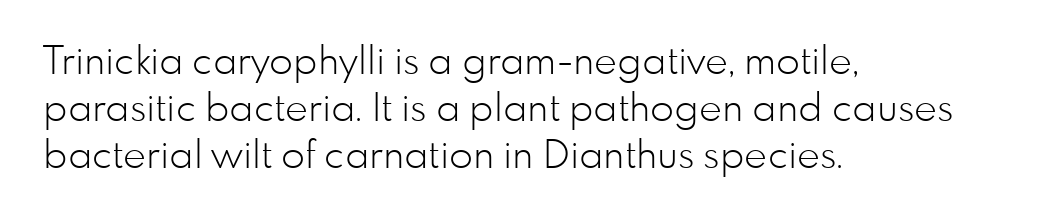
The image shows 39 px light sans-serif type, upright; set left-aligned, line spacing 1.2x, normal letter spacing, not underlined; low stroke contrast and a small x-height.
